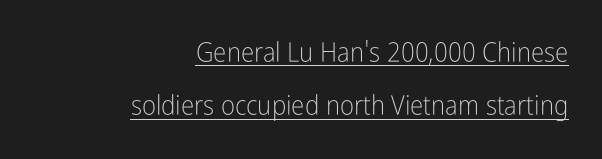
{"italic": "no", "bold": "no", "underline": "yes", "align": "right", "line_spacing": "loose", "line_spacing_ratio": 1.97, "letter_spacing": "normal", "letter_spacing_em": 0.0, "glyph_px": 27}
